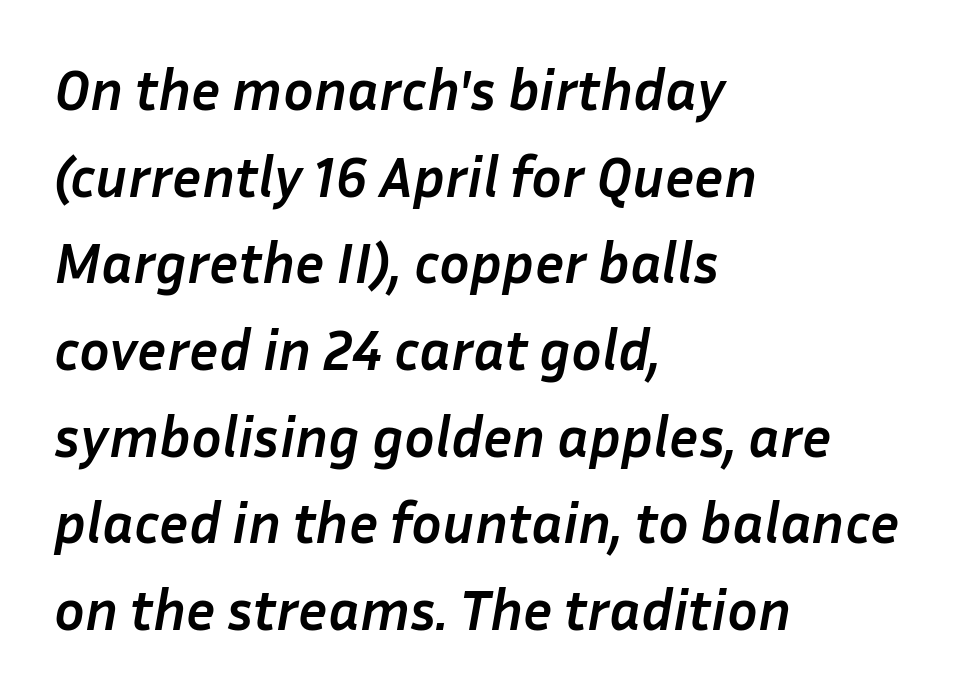
{"italic": "yes", "lean": "right", "slant_degrees": 10, "bold": "yes", "weight": "semibold", "width": "normal", "stroke_contrast": "low", "x_height": "medium", "monospaced": "no", "underline": "no", "align": "left", "line_spacing": "normal", "line_spacing_ratio": 1.52, "letter_spacing": "normal", "letter_spacing_em": 0.0, "glyph_px": 57}
